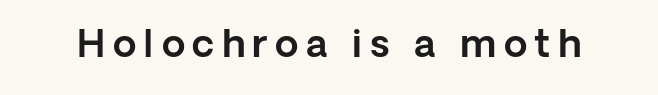
{"serif": "no", "italic": "no", "width": "normal", "x_height": "medium", "monospaced": "no", "underline": "no", "letter_spacing": "wide", "letter_spacing_em": 0.2, "glyph_px": 38}
